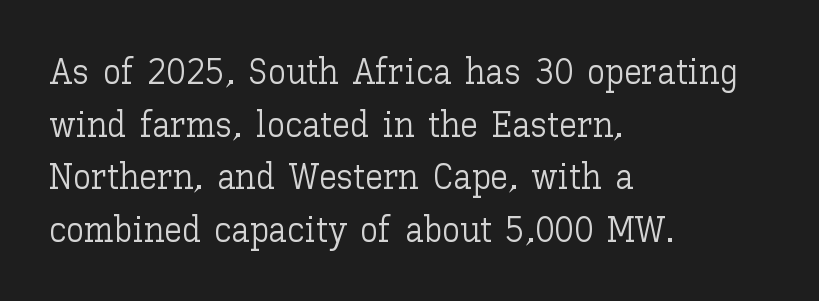
Q: Is the text bold? A: No.
Q: Is the text italic (slanted)? A: No, it is upright.
Q: Is the text underlined? A: No.
Q: How is the paragraph aligned? A: Left-aligned.
Q: Is the spacing between letters normal or unusually wide? A: Normal.
Q: Is the spacing between lines tight, normal or loose? A: Normal.
Q: Width (condensed, normal, or wide)? A: Normal.
Q: Stroke contrast? A: Low.
Q: x-height? A: Medium.
Q: Monospaced? A: No.
